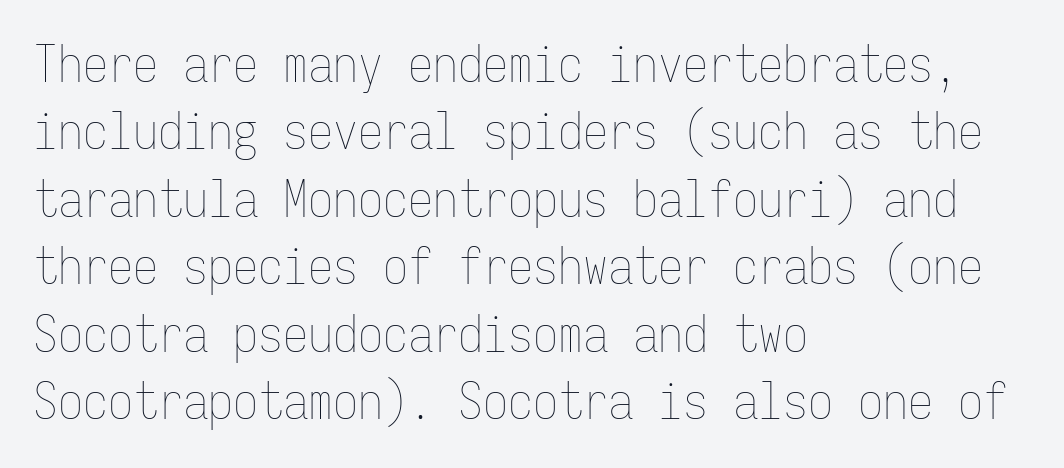
Q: Is the text bold? A: No.
Q: Is the text italic (slanted)? A: No, it is upright.
Q: Is the text underlined? A: No.
Q: How is the paragraph aligned? A: Left-aligned.
Q: Is the spacing between letters normal or unusually wide? A: Normal.
Q: Is the spacing between lines tight, normal or loose? A: Normal.
Q: Width (condensed, normal, or wide)? A: Condensed.
Q: Stroke contrast? A: Low.
Q: x-height? A: Medium.
Q: Monospaced? A: Yes.
